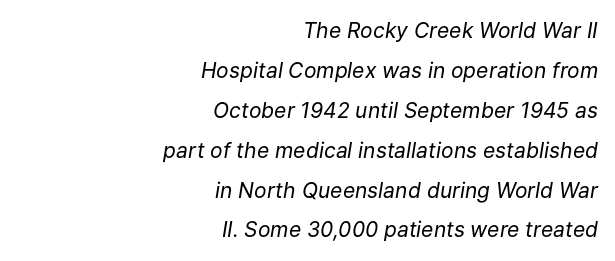
Q: Is the text bold? A: No.
Q: Is the text italic (slanted)? A: Yes, it leans right by about 9 degrees.
Q: Is the text underlined? A: No.
Q: How is the paragraph aligned? A: Right-aligned.
Q: Is the spacing between letters normal or unusually wide? A: Normal.
Q: Is the spacing between lines tight, normal or loose? A: Loose.
